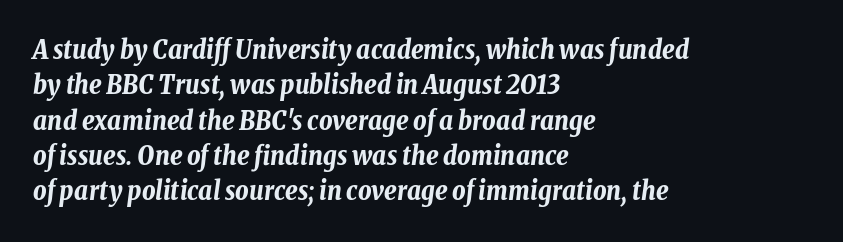
{"italic": "yes", "lean": "right", "slant_degrees": 8, "bold": "yes", "underline": "no", "align": "left", "line_spacing": "normal", "line_spacing_ratio": 1.36, "letter_spacing": "normal", "letter_spacing_em": 0.0, "glyph_px": 26}
